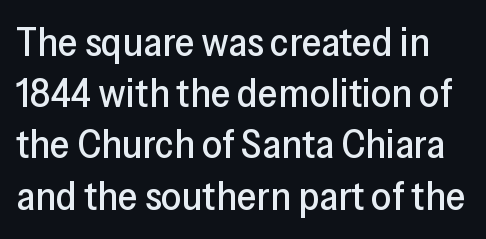
Anything drawn beneath the words? Only blank space. In terms of letterspacing, this is plain default setting. Classification — sans serif. What's the leading like? Ordinary, nothing unusual.
